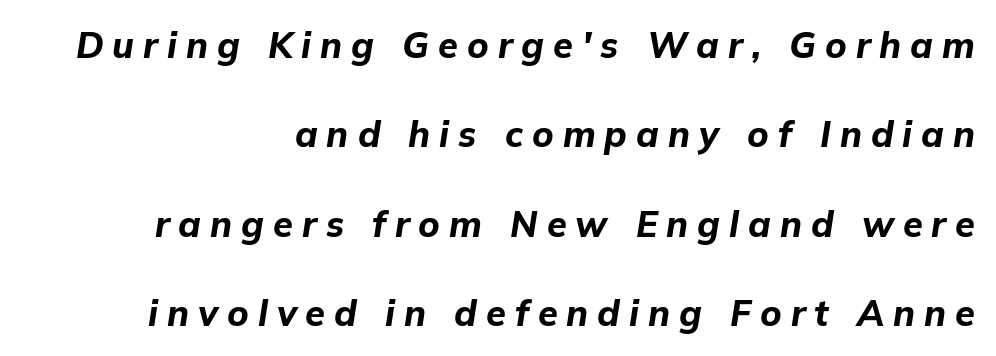
The lettering tilts uniformly, giving the passage an italic look. Nobody drew a line under any word here. Inter-character spacing is expanded well beyond the font's built-in metrics. Heavy-handed strokes throughout: this text is bold.
